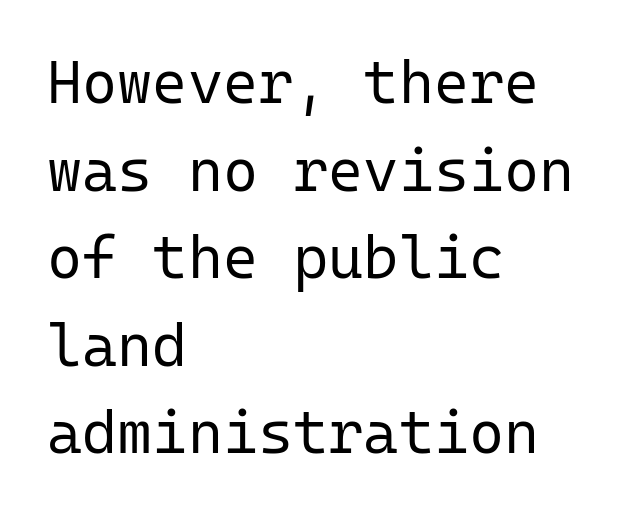
The image shows 60 px regular-weight sans-serif type, upright, monospaced; set left-aligned, normal line spacing (1.46x), normal letter spacing, not underlined; low stroke contrast and a medium x-height.
